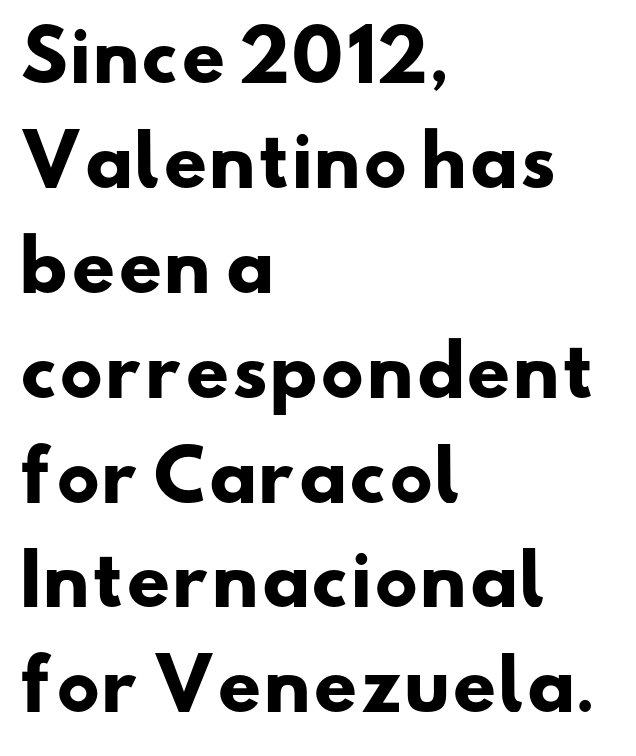
The image shows 69 px heavy, wide sans-serif type; set left-aligned, normal line spacing (1.52x), normal letter spacing, not underlined; low stroke contrast and a small x-height.
